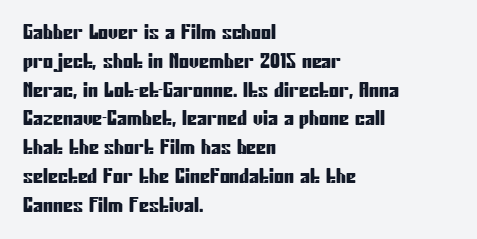
Default kerning and tracking; the words read as compact shapes. The type sits square on the baseline with zero lean. How would I describe the line gaps? Plain and ordinary. The zone under the glyphs is completely vacant. The lines are quadded left.
